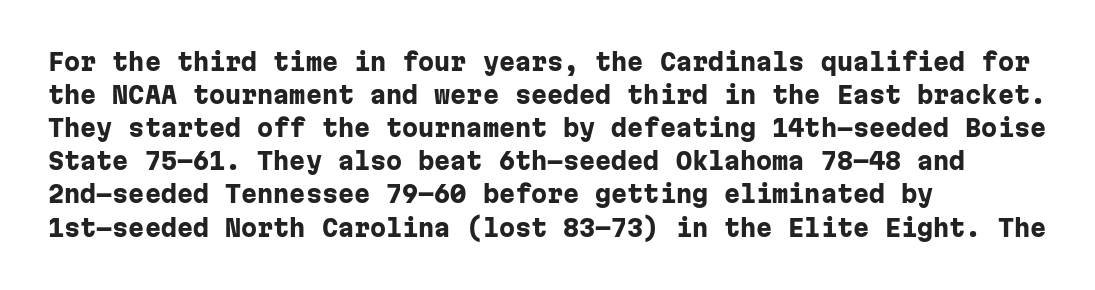
Q: Is the text bold? A: Yes.
Q: Is the text italic (slanted)? A: No, it is upright.
Q: Is the text underlined? A: No.
Q: How is the paragraph aligned? A: Left-aligned.
Q: Is the spacing between letters normal or unusually wide? A: Normal.
Q: Is the spacing between lines tight, normal or loose? A: Normal.
